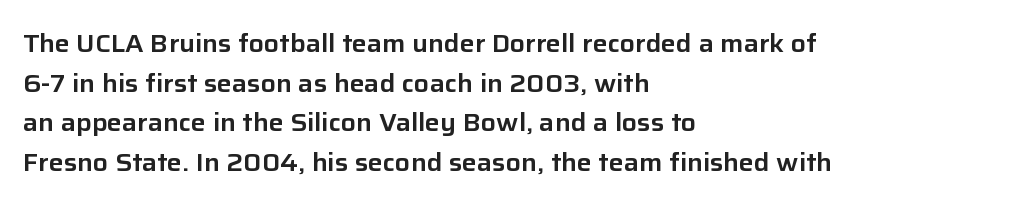
Q: Is the text italic (slanted)? A: No, it is upright.
Q: Is the text underlined? A: No.
Q: How is the paragraph aligned? A: Left-aligned.
Q: Is the spacing between letters normal or unusually wide? A: Normal.
Q: Is the spacing between lines tight, normal or loose? A: Normal.
